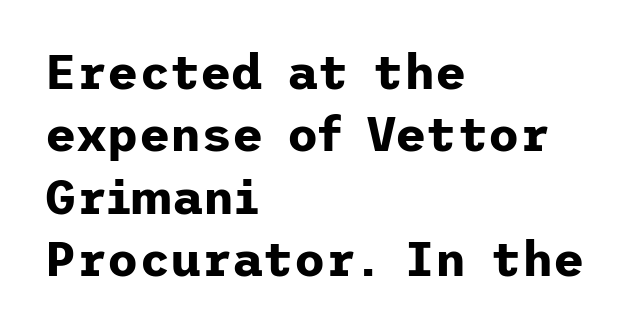
Q: Is the text bold? A: Yes.
Q: Is the text italic (slanted)? A: No, it is upright.
Q: Is the typeface a serif or a sans-serif typeface? A: Sans-serif.
Q: Is the text underlined? A: No.
Q: How is the paragraph aligned? A: Left-aligned.
Q: Is the spacing between letters normal or unusually wide? A: Normal.
Q: Is the spacing between lines tight, normal or loose? A: Normal.
Q: Width (condensed, normal, or wide)? A: Normal.
Q: Stroke contrast? A: Low.
Q: x-height? A: Medium.
